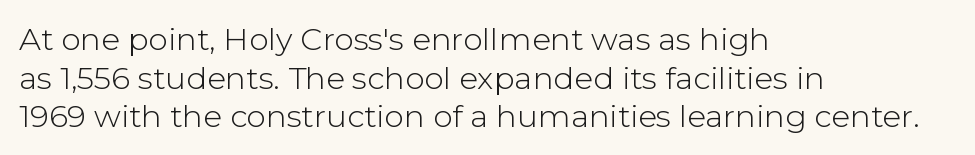
The image shows 31 px light sans-serif type, upright; set left-aligned, normal line spacing (1.25x), normal letter spacing, not underlined; low stroke contrast and a medium x-height.
